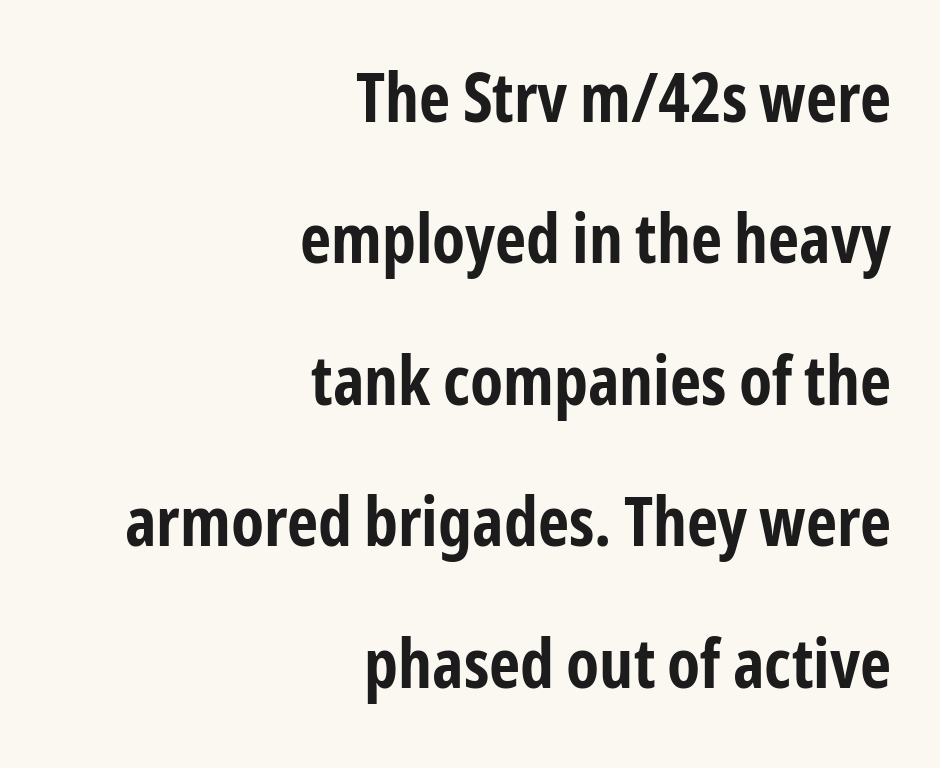
The image shows 68 px bold, condensed sans-serif type, upright; set right-aligned, loose line spacing (2.08x), normal letter spacing, not underlined; low stroke contrast and a medium x-height.
